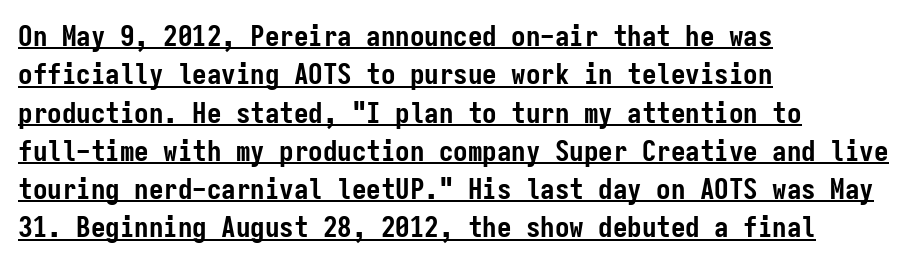
The space between consecutive lines is moderate. This sample is left-justified, so line endings fall wherever the words run out. How heavy is the stroke? Heavy — this is a bold. Looks like terminal output: every glyph gets an equal slot. Inter-character spacing is left at the font's built-in metrics.
